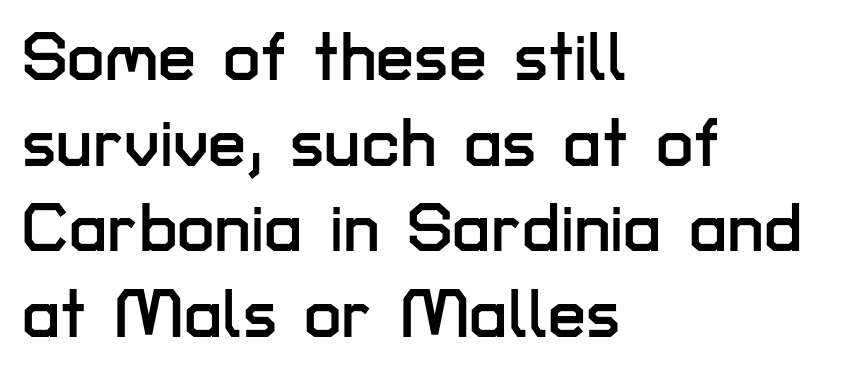
The image shows 68 px sans-serif type, upright; set left-aligned, normal line spacing (1.26x), normal letter spacing, not underlined; low stroke contrast and a medium x-height.
